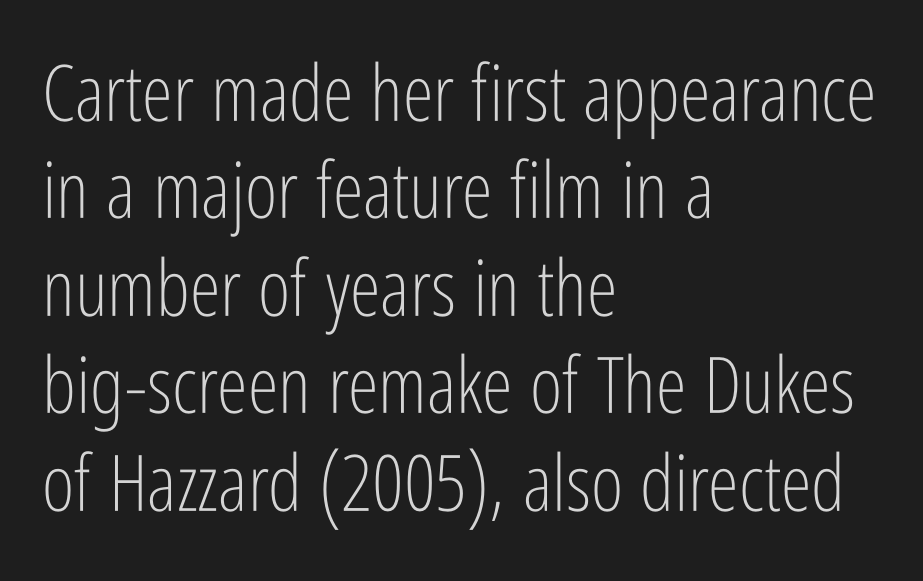
Summary of vertical rhythm: regular, with standard interline spacing. Does the copy run flush right? No — it runs flush left. Tracking here is standard; glyphs follow each other at the usual distance. Font category for this specimen: sans-serif.
